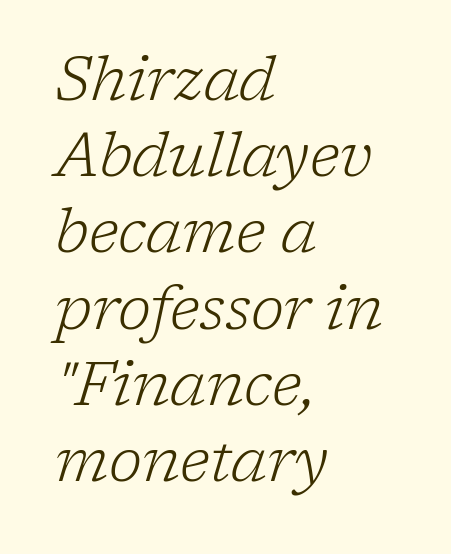
Looks like regular typesetting: each glyph gets only the width it needs. The tracking reads as untouched default to a designer's eye. Leading: standard. The font's italic variant was chosen for this text. No chunkiness to these letters — they're not bold.
